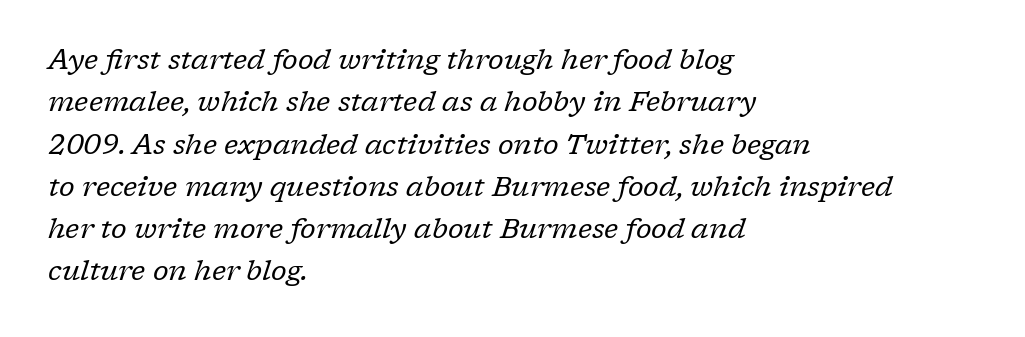
This block has exactly the height ordinary leading produces. Tracking value appears to be zero — textbook default spacing. The rag falls on the right side of this text block. The glyphs in this specimen are seriffed.
